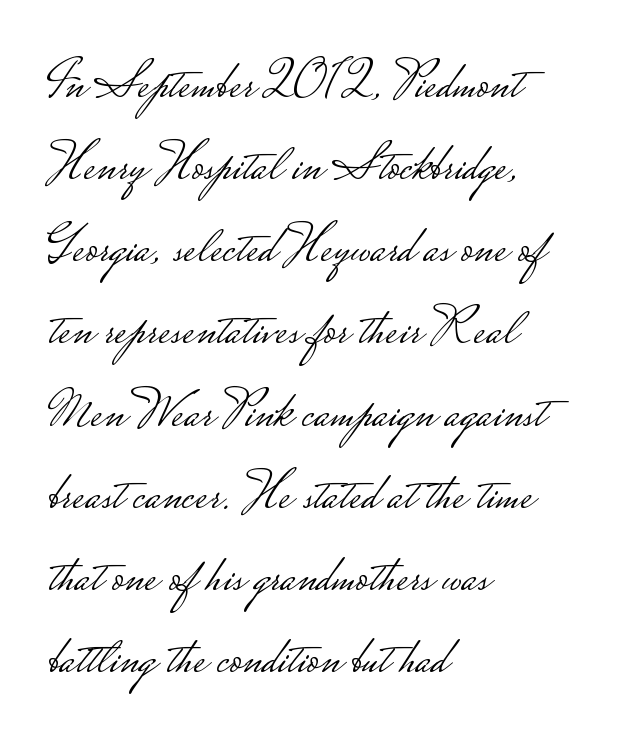
{"serif": "no", "bold": "no", "weight": "light", "width": "wide", "stroke_contrast": "low", "monospaced": "no", "underline": "no", "align": "left", "line_spacing": "normal", "line_spacing_ratio": 1.55, "letter_spacing": "normal", "letter_spacing_em": 0.0, "glyph_px": 53}
